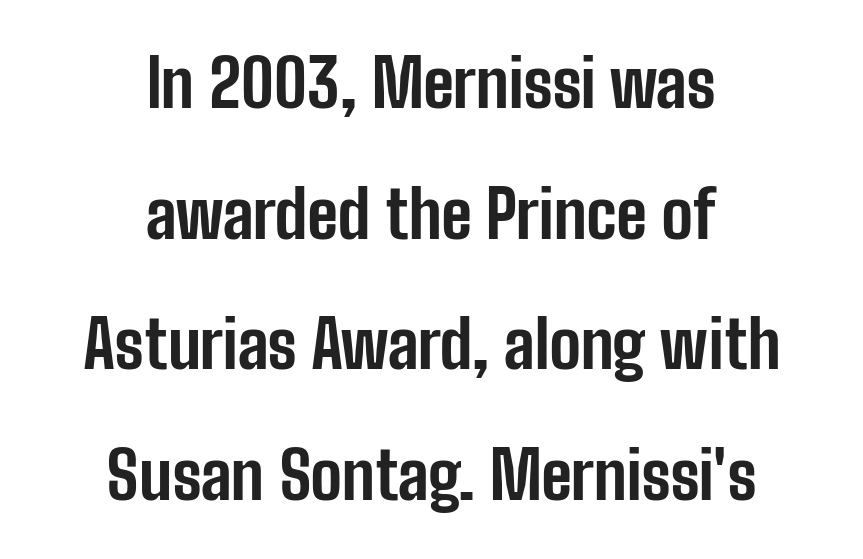
The image shows 66 px bold, condensed sans-serif type, upright; set centered, loose line spacing (1.98x), normal letter spacing, not underlined; low stroke contrast and a medium x-height.
